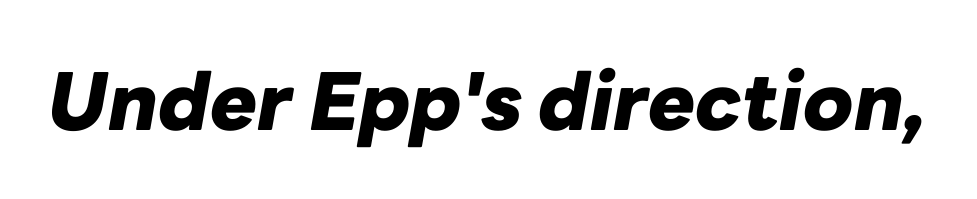
{"italic": "yes", "lean": "right", "slant_degrees": 10, "bold": "yes", "weight": "heavy", "width": "normal", "stroke_contrast": "low", "x_height": "medium", "monospaced": "no", "underline": "no", "letter_spacing": "normal", "letter_spacing_em": 0.0, "glyph_px": 79}
